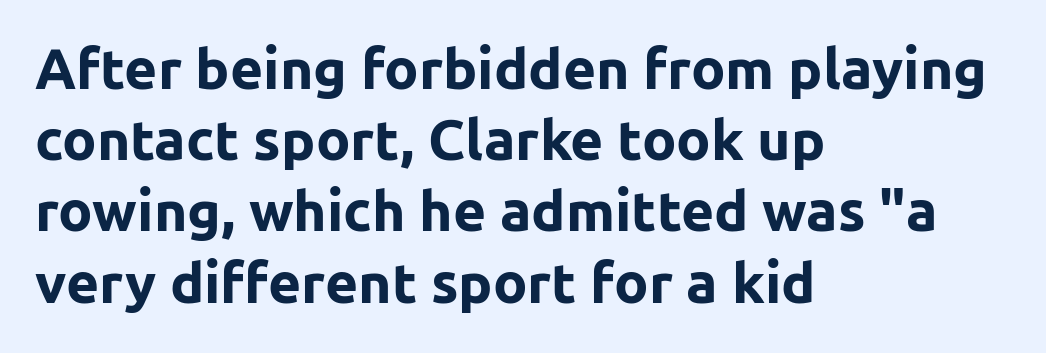
Q: Is the text bold? A: Yes.
Q: Is the text italic (slanted)? A: No, it is upright.
Q: Is the typeface a serif or a sans-serif typeface? A: Sans-serif.
Q: Is the text underlined? A: No.
Q: How is the paragraph aligned? A: Left-aligned.
Q: Is the spacing between letters normal or unusually wide? A: Normal.
Q: Is the spacing between lines tight, normal or loose? A: Normal.
Q: Width (condensed, normal, or wide)? A: Normal.
Q: Stroke contrast? A: Low.
Q: x-height? A: Medium.
Q: Monospaced? A: No.
